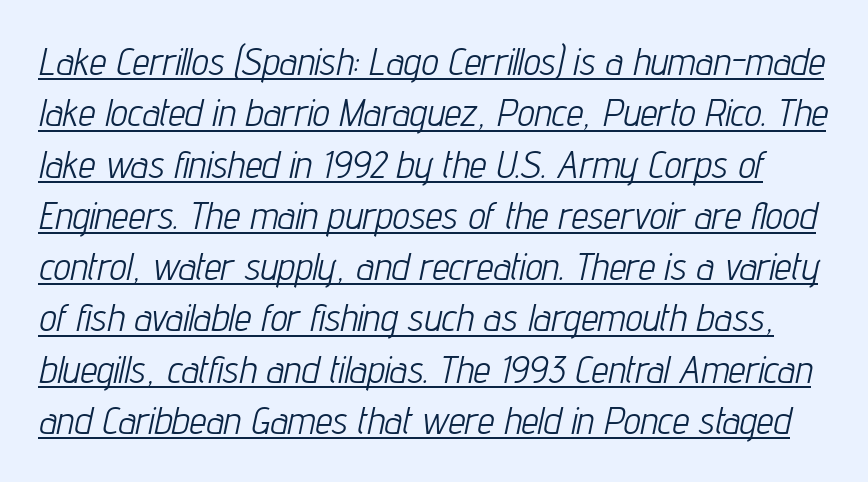
Q: Is the text bold? A: No.
Q: Is the text italic (slanted)? A: Yes, it leans right by about 12 degrees.
Q: Is the text underlined? A: Yes.
Q: Is the spacing between letters normal or unusually wide? A: Normal.
Q: Is the spacing between lines tight, normal or loose? A: Normal.
Q: Width (condensed, normal, or wide)? A: Condensed.
Q: Stroke contrast? A: Low.
Q: x-height? A: Medium.
Q: Monospaced? A: No.
